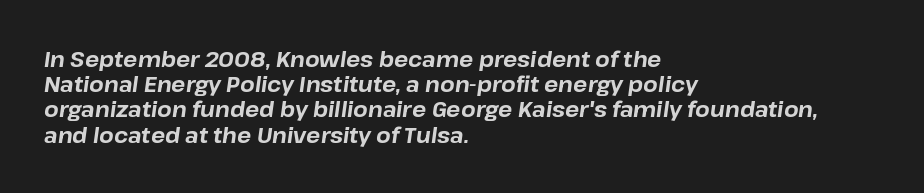
{"italic": "yes", "lean": "right", "slant_degrees": 8, "bold": "yes", "underline": "no", "align": "left", "line_spacing_ratio": 1.2, "letter_spacing": "normal", "letter_spacing_em": 0.0, "glyph_px": 21}
